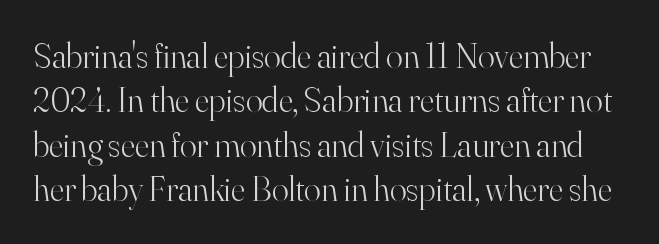
The image shows 35 px light serif type, upright; set normal line spacing (1.27x), normal letter spacing, not underlined; high stroke contrast and a small x-height.
